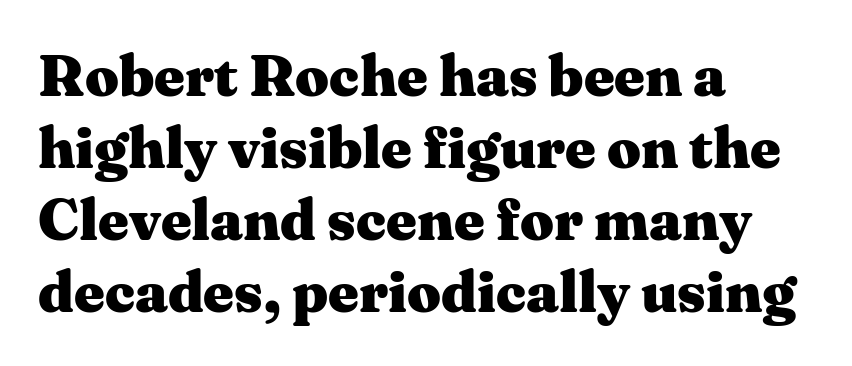
Q: Is the text bold? A: Yes.
Q: Is the text italic (slanted)? A: No, it is upright.
Q: Is the typeface a serif or a sans-serif typeface? A: Serif.
Q: Is the text underlined? A: No.
Q: How is the paragraph aligned? A: Left-aligned.
Q: Is the spacing between letters normal or unusually wide? A: Normal.
Q: Width (condensed, normal, or wide)? A: Wide.
Q: Stroke contrast? A: Medium.
Q: x-height? A: Medium.
Q: Monospaced? A: No.
